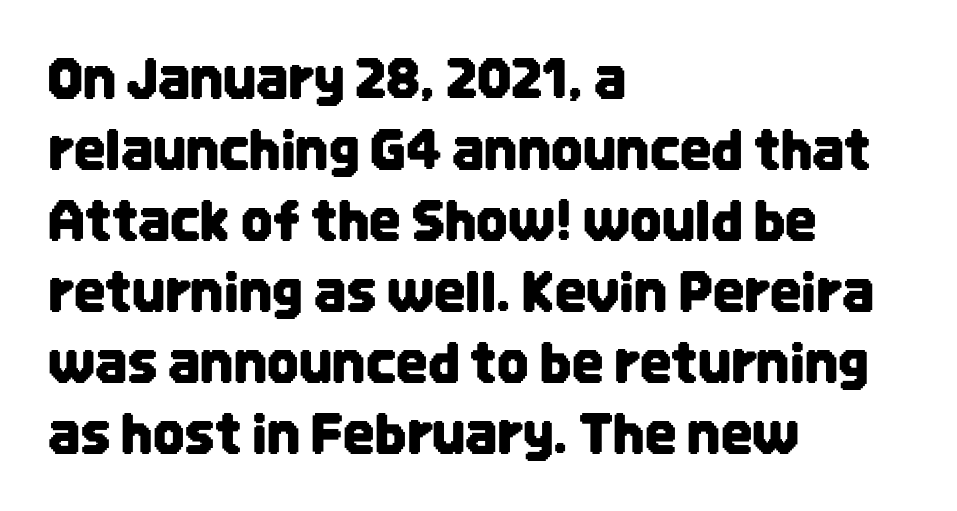
The image shows 55 px condensed sans-serif type, upright; set left-aligned, normal line spacing (1.29x), normal letter spacing, not underlined; low stroke contrast and a large x-height.
